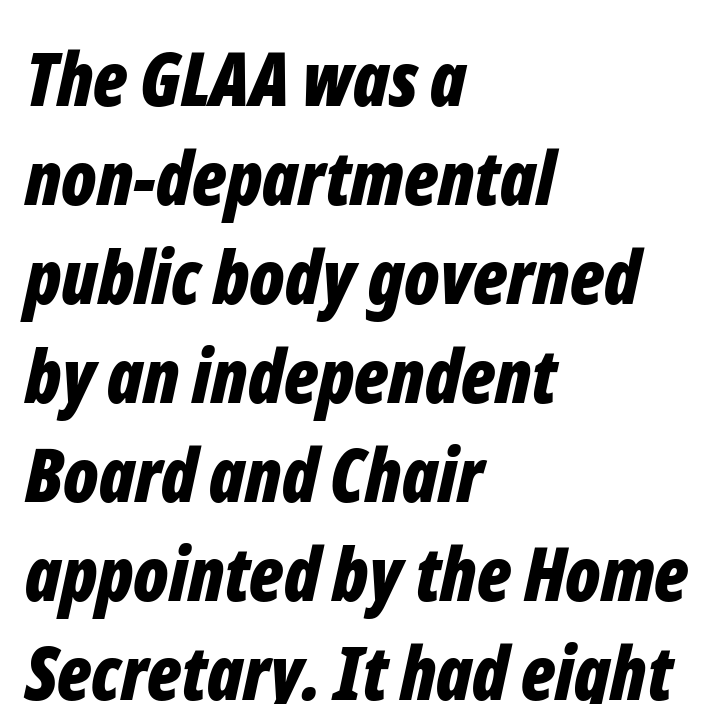
The image shows 75 px bold, condensed type, italic (leaning right); set left-aligned, normal line spacing (1.32x), normal letter spacing, not underlined; low stroke contrast and a medium x-height.
